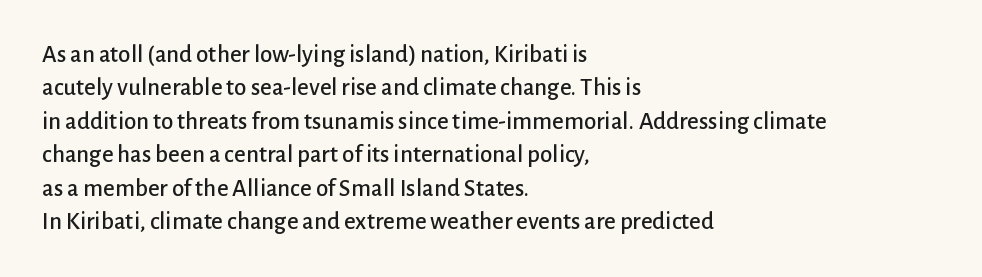
The image shows 25 px text type, upright; set left-aligned, normal line spacing (1.34x), normal letter spacing, not underlined.
